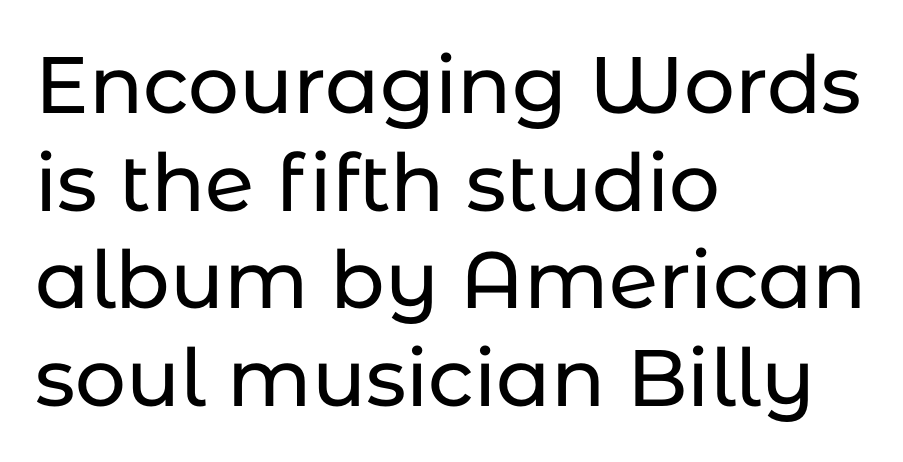
Q: Is the text italic (slanted)? A: No, it is upright.
Q: Is the typeface a serif or a sans-serif typeface? A: Sans-serif.
Q: Is the text underlined? A: No.
Q: How is the paragraph aligned? A: Left-aligned.
Q: Is the spacing between letters normal or unusually wide? A: Normal.
Q: Width (condensed, normal, or wide)? A: Normal.
Q: Stroke contrast? A: Low.
Q: x-height? A: Medium.
Q: Monospaced? A: No.
